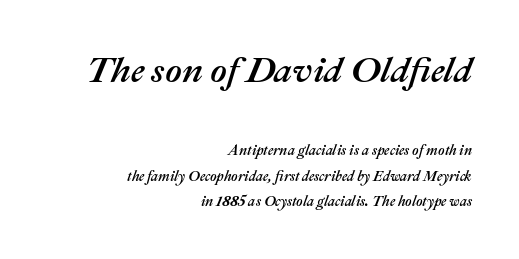
The axis of the letterforms is tilted away from vertical. Of the two passages, the one on top uses the larger point size. Lines of text with bare space underneath. Tracking here is standard; glyphs follow each other at the usual distance.
